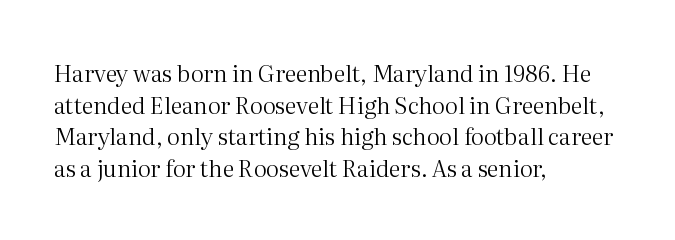
The image shows 23 px text type, upright; set left-aligned, normal line spacing (1.38x), normal letter spacing, not underlined.
